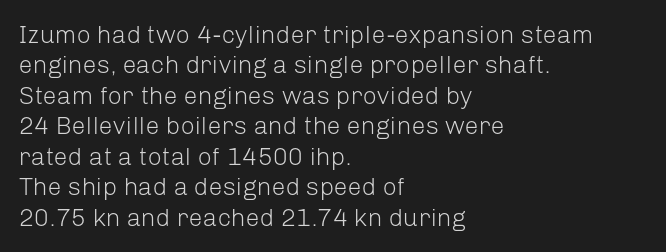
Nope, not italic — everything's standing straight. Only glyphs here, with clear space below each row. Leftover space on each line is placed entirely after the last word. The gaps between neighbouring characters are ordinary and unremarkable. A light-to-regular cut is what we see here.
